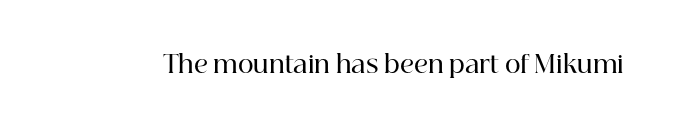
{"italic": "no", "bold": "semi", "underline": "no", "letter_spacing": "normal", "letter_spacing_em": 0.0, "glyph_px": 24}
